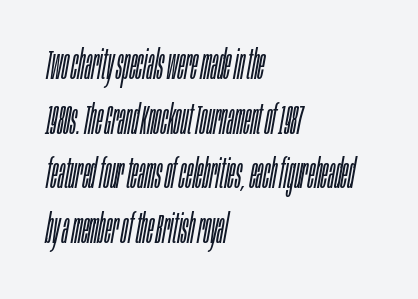
The image shows 41 px light, condensed type, italic (leaning right); set left-aligned, normal line spacing (1.33x), normal letter spacing, not underlined; low stroke contrast and a large x-height.
